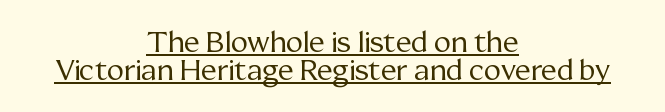
Q: Is the text bold? A: No.
Q: Is the text italic (slanted)? A: No, it is upright.
Q: Is the typeface a serif or a sans-serif typeface? A: Serif.
Q: Is the text underlined? A: Yes.
Q: How is the paragraph aligned? A: Centered.
Q: Is the spacing between letters normal or unusually wide? A: Normal.
Q: Is the spacing between lines tight, normal or loose? A: Tight.
Q: Width (condensed, normal, or wide)? A: Normal.
Q: Stroke contrast? A: Medium.
Q: x-height? A: Medium.
Q: Monospaced? A: No.
